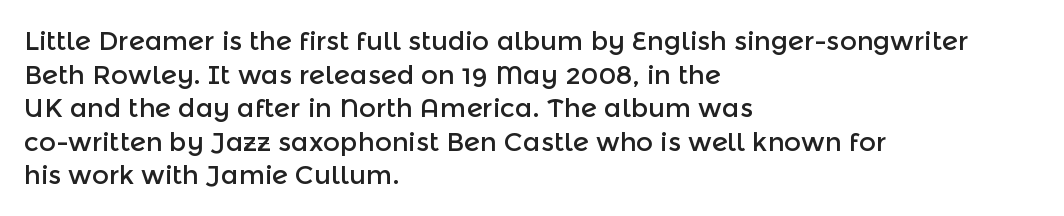
Q: Is the text italic (slanted)? A: No, it is upright.
Q: Is the text underlined? A: No.
Q: How is the paragraph aligned? A: Left-aligned.
Q: Is the spacing between letters normal or unusually wide? A: Normal.
Q: Is the spacing between lines tight, normal or loose? A: Normal.
